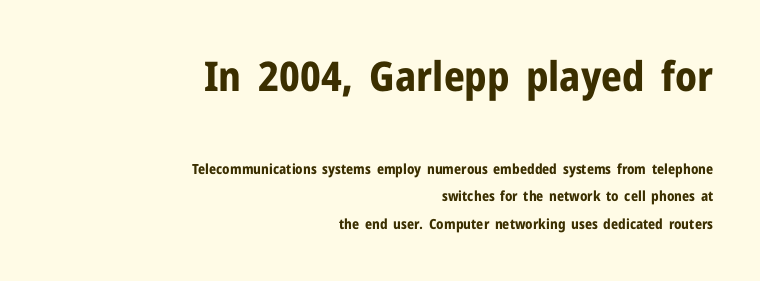
The image shows 41 px bold sans-serif type, upright; set right-aligned, loose line spacing (1.94x), normal letter spacing, not underlined; the first (top) block is 2.93x larger; low stroke contrast and a medium x-height.
